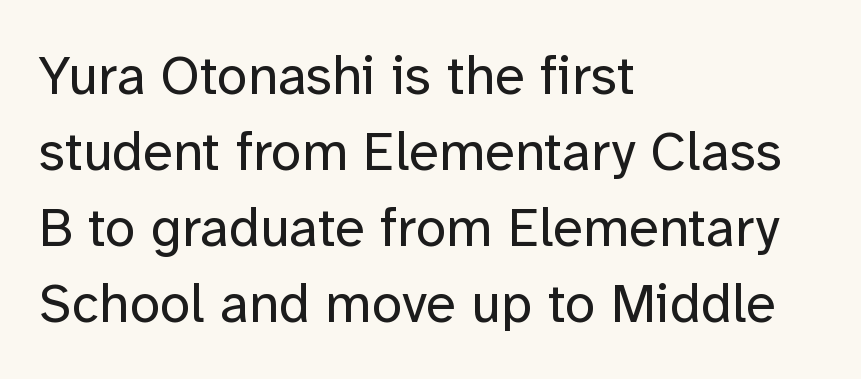
Q: Is the text bold? A: No.
Q: Is the text italic (slanted)? A: No, it is upright.
Q: Is the typeface a serif or a sans-serif typeface? A: Sans-serif.
Q: Is the text underlined? A: No.
Q: How is the paragraph aligned? A: Left-aligned.
Q: Is the spacing between letters normal or unusually wide? A: Normal.
Q: Is the spacing between lines tight, normal or loose? A: Normal.
Q: Width (condensed, normal, or wide)? A: Normal.
Q: Stroke contrast? A: Low.
Q: x-height? A: Medium.
Q: Monospaced? A: No.
